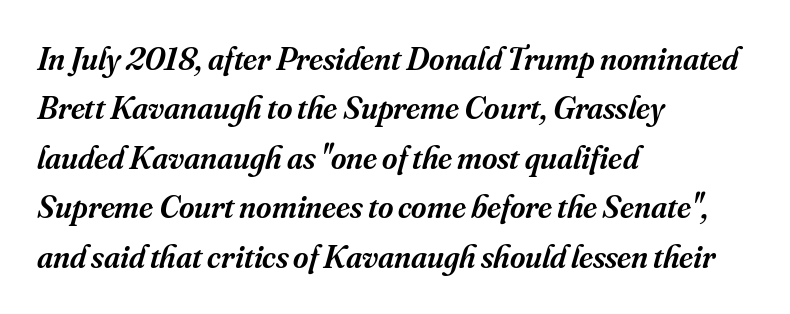
Q: Is the text bold? A: Semi-bold.
Q: Is the text italic (slanted)? A: Yes, it leans right by about 16 degrees.
Q: Is the typeface a serif or a sans-serif typeface? A: Serif.
Q: Is the text underlined? A: No.
Q: How is the paragraph aligned? A: Left-aligned.
Q: Is the spacing between letters normal or unusually wide? A: Normal.
Q: Is the spacing between lines tight, normal or loose? A: Normal.
Q: Width (condensed, normal, or wide)? A: Normal.
Q: Stroke contrast? A: Medium.
Q: x-height? A: Small.
Q: Monospaced? A: No.
